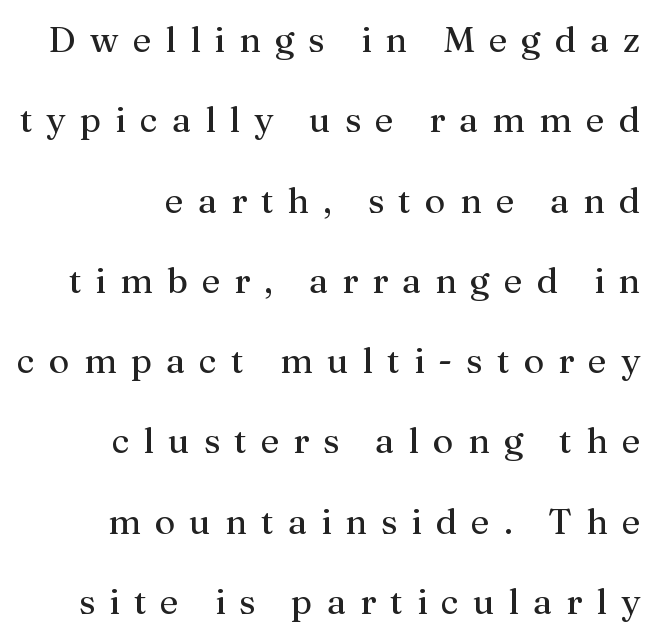
The image shows 36 px regular-weight serif type, upright; set right-aligned, loose line spacing (2.23x), unusually wide letter spacing (+0.39 em), not underlined; medium stroke contrast and a medium x-height.
